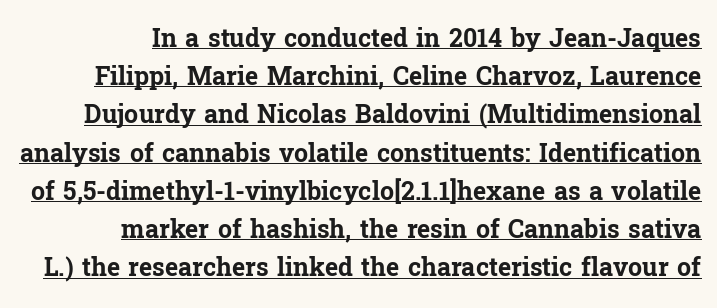
{"italic": "no", "bold": "yes", "underline": "yes", "align": "right", "line_spacing": "normal", "line_spacing_ratio": 1.53, "letter_spacing": "normal", "letter_spacing_em": 0.0, "glyph_px": 25}
